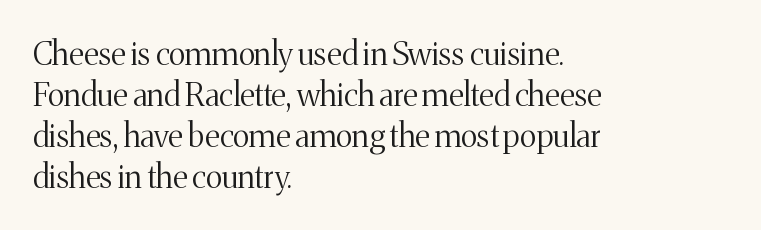
Q: Is the text bold? A: No.
Q: Is the text italic (slanted)? A: No, it is upright.
Q: Is the typeface a serif or a sans-serif typeface? A: Serif.
Q: Is the text underlined? A: No.
Q: How is the paragraph aligned? A: Left-aligned.
Q: Is the spacing between letters normal or unusually wide? A: Normal.
Q: Is the spacing between lines tight, normal or loose? A: Normal.
Q: Width (condensed, normal, or wide)? A: Normal.
Q: Stroke contrast? A: Medium.
Q: x-height? A: Medium.
Q: Monospaced? A: No.
